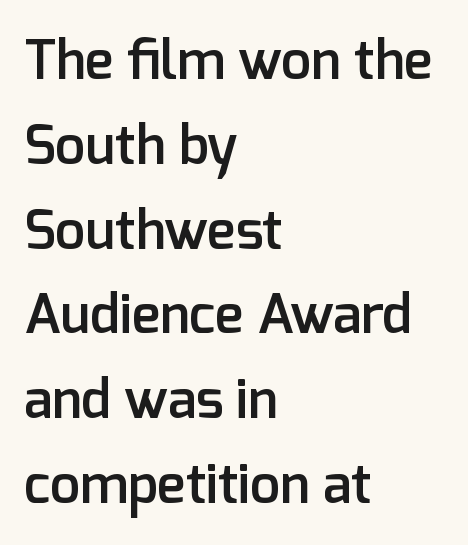
The image shows 54 px semibold sans-serif type, upright; set left-aligned, normal line spacing (1.57x), normal letter spacing, not underlined; low stroke contrast and a medium x-height.
